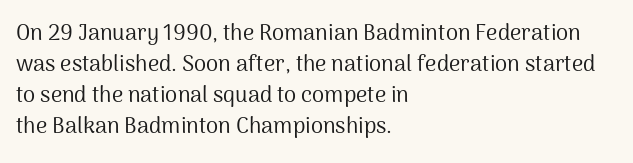
{"italic": "no", "bold": "no", "underline": "no", "align": "left", "line_spacing": "normal", "line_spacing_ratio": 1.41, "letter_spacing": "normal", "letter_spacing_em": 0.0, "glyph_px": 22}
